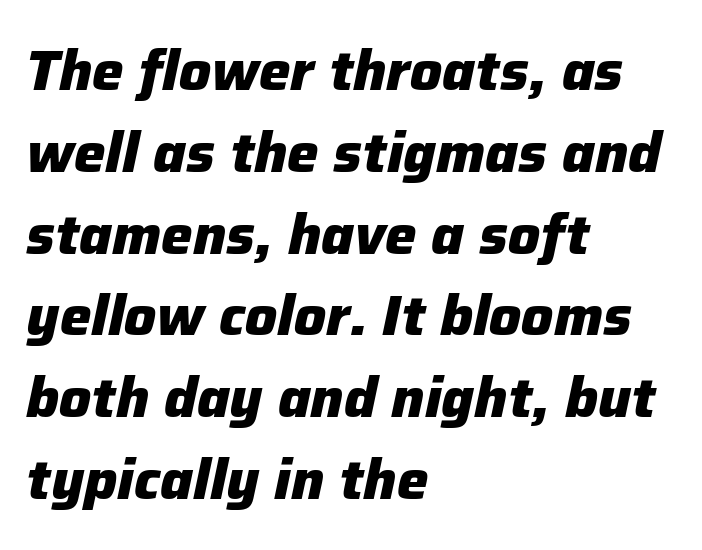
The image shows 56 px heavy type, italic (leaning right); set left-aligned, normal line spacing (1.46x), normal letter spacing, not underlined; low stroke contrast and a medium x-height.
